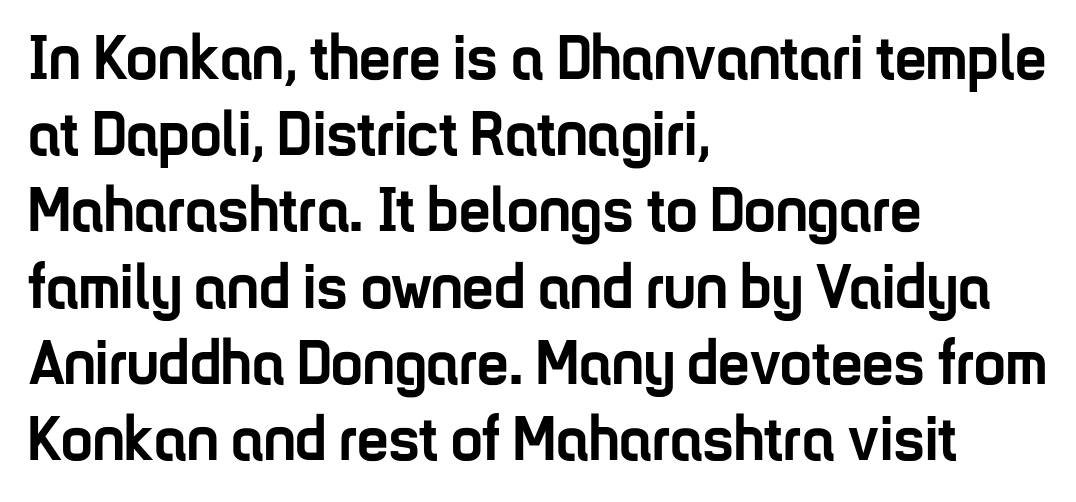
The image shows 63 px semibold, condensed sans-serif type, upright; set left-aligned, line spacing 1.21x, normal letter spacing, not underlined; low stroke contrast and a medium x-height.
